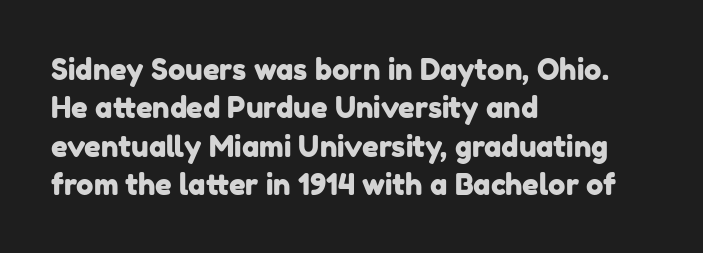
Q: Is the typeface a serif or a sans-serif typeface? A: Sans-serif.
Q: Is the text underlined? A: No.
Q: How is the paragraph aligned? A: Left-aligned.
Q: Is the spacing between letters normal or unusually wide? A: Normal.
Q: Is the spacing between lines tight, normal or loose? A: Normal.
Q: Width (condensed, normal, or wide)? A: Normal.
Q: Stroke contrast? A: Low.
Q: x-height? A: Medium.
Q: Monospaced? A: No.
